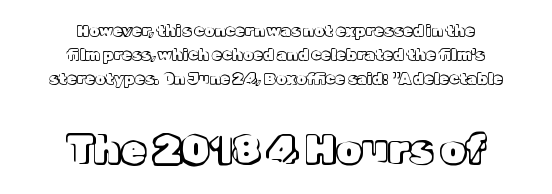
The image shows 40 px text type, upright; set centered, normal line spacing (1.5x), normal letter spacing, not underlined; the second (bottom) block is 2.5x larger; a medium x-height.
